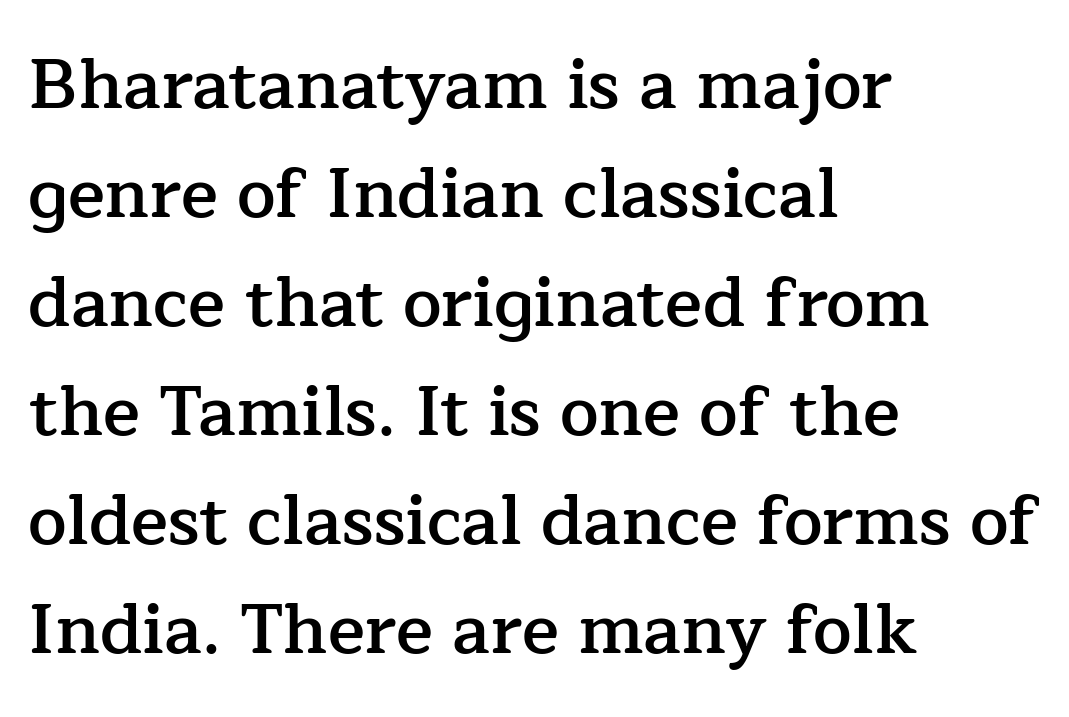
{"serif": "yes", "italic": "no", "bold": "semi", "weight": "semibold", "width": "normal", "stroke_contrast": "low", "x_height": "medium", "monospaced": "no", "underline": "no", "align": "left", "line_spacing": "normal", "line_spacing_ratio": 1.58, "letter_spacing": "normal", "letter_spacing_em": 0.0, "glyph_px": 69}
